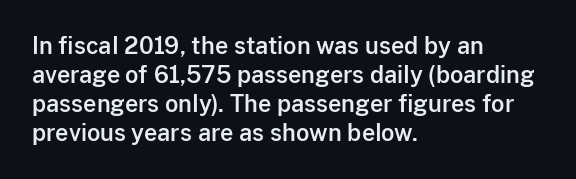
The image shows 23 px text type, upright; set left-aligned, normal line spacing (1.26x), normal letter spacing, not underlined.
